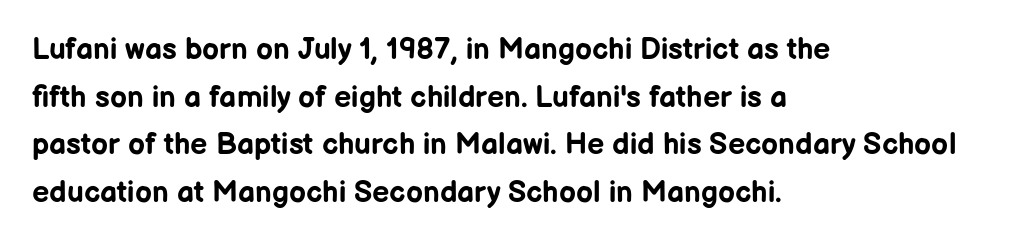
{"serif": "no", "italic": "no", "bold": "yes", "weight": "bold", "width": "normal", "stroke_contrast": "low", "x_height": "medium", "monospaced": "no", "underline": "no", "align": "left", "line_spacing": "normal", "line_spacing_ratio": 1.59, "letter_spacing": "normal", "letter_spacing_em": 0.0, "glyph_px": 30}
